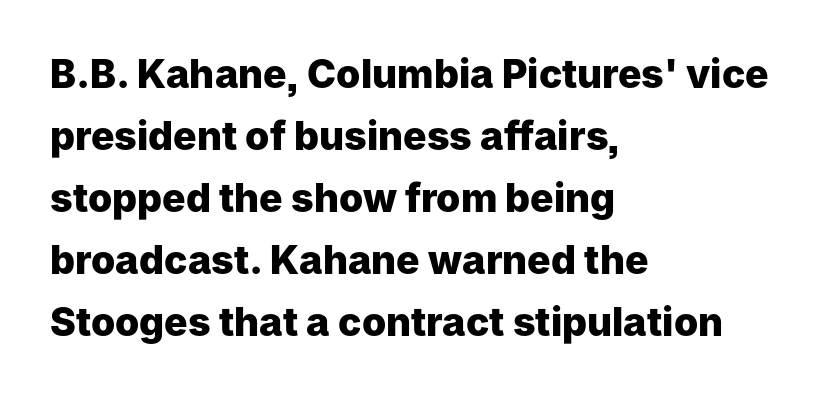
The image shows 39 px heavy sans-serif type, upright; set left-aligned, normal line spacing (1.59x), normal letter spacing, not underlined; low stroke contrast and a medium x-height.
